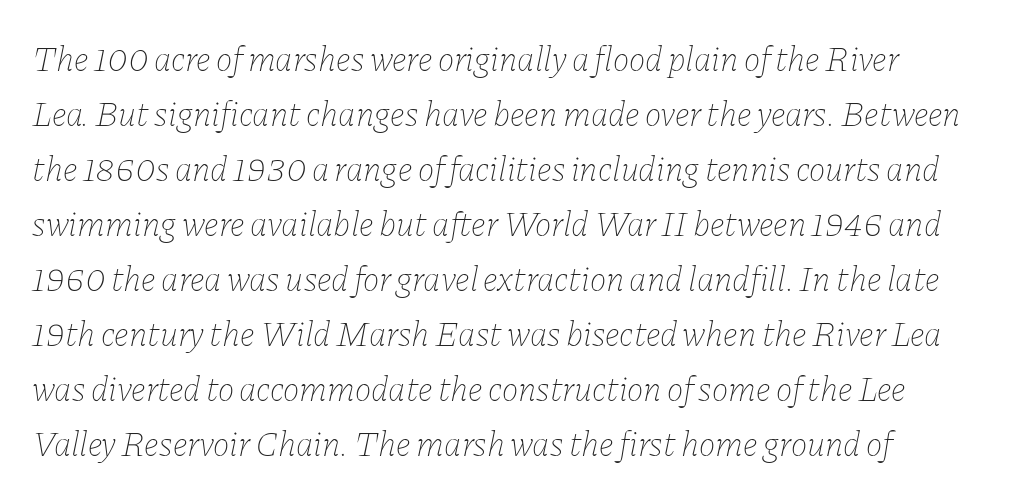
Q: Is the text bold? A: No.
Q: Is the text italic (slanted)? A: Yes, it leans right by about 11 degrees.
Q: Is the text underlined? A: No.
Q: Is the spacing between letters normal or unusually wide? A: Normal.
Q: Is the spacing between lines tight, normal or loose? A: Normal.
Q: Width (condensed, normal, or wide)? A: Normal.
Q: Stroke contrast? A: Low.
Q: x-height? A: Medium.
Q: Monospaced? A: No.
